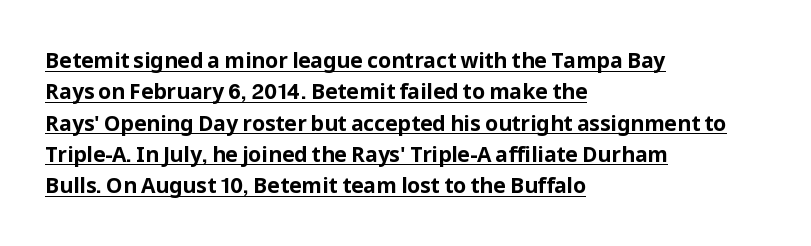
Q: Is the text bold? A: Yes.
Q: Is the text italic (slanted)? A: No, it is upright.
Q: Is the text underlined? A: Yes.
Q: How is the paragraph aligned? A: Left-aligned.
Q: Is the spacing between letters normal or unusually wide? A: Normal.
Q: Is the spacing between lines tight, normal or loose? A: Normal.
